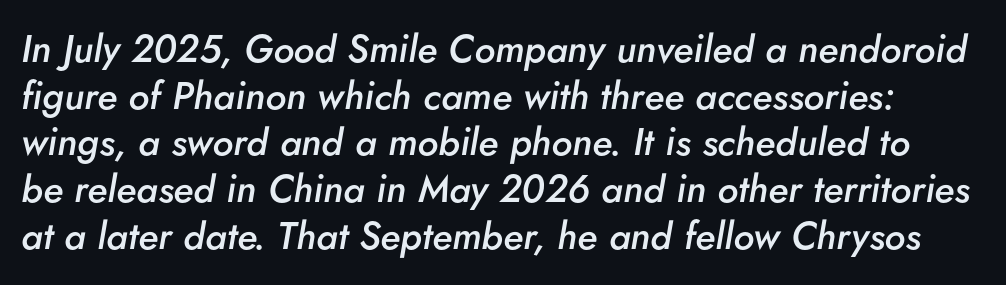
The font is running at a semibold setting, under full bold. The face used here has a pronounced slope to its letters. Do the characters align in a grid? No, the font is proportional. Is the letter spacing exaggerated? No — it looks like the ordinary default. Decoration check: the copy has no underline.
